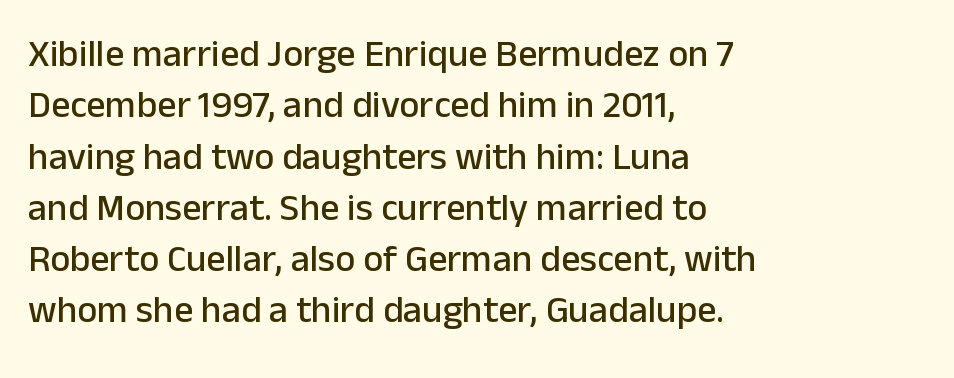
The image shows 38 px sans-serif type, upright; set left-aligned, normal line spacing (1.35x), normal letter spacing, not underlined; low stroke contrast and a medium x-height.
